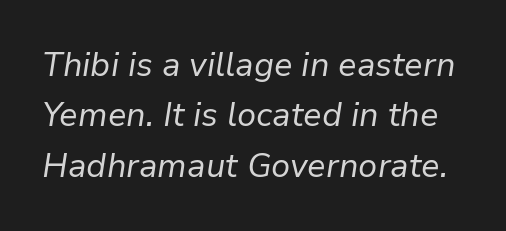
The space directly below the letters is spotless. The letters sit at their default tracking, neither squeezed nor spread. Designer's note — italics engaged. The passage shown stacks its lines at a standard gap.
